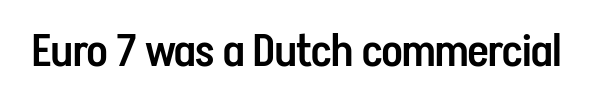
Q: Is the text bold? A: Semi-bold.
Q: Is the text italic (slanted)? A: No, it is upright.
Q: Is the typeface a serif or a sans-serif typeface? A: Sans-serif.
Q: Is the text underlined? A: No.
Q: Is the spacing between letters normal or unusually wide? A: Normal.
Q: Width (condensed, normal, or wide)? A: Condensed.
Q: Stroke contrast? A: Low.
Q: x-height? A: Medium.
Q: Monospaced? A: No.
